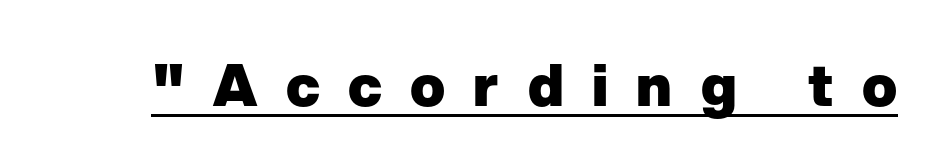
Posture: vertical. How heavy is the stroke? Heavy — this is a bold. The sample's only ornament is a line tracing under the words. The gaps between neighbouring characters are conspicuously large. Do the characters align in a grid? No, the font is proportional. The type family on display is of the sans-serif kind.
